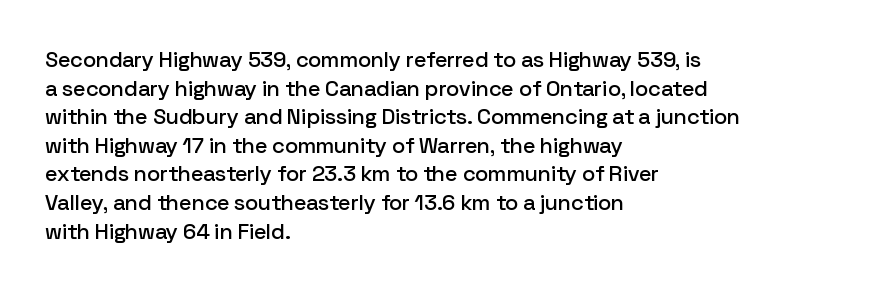
The image shows 22 px text type, upright; set left-aligned, normal line spacing (1.3x), normal letter spacing, not underlined.
